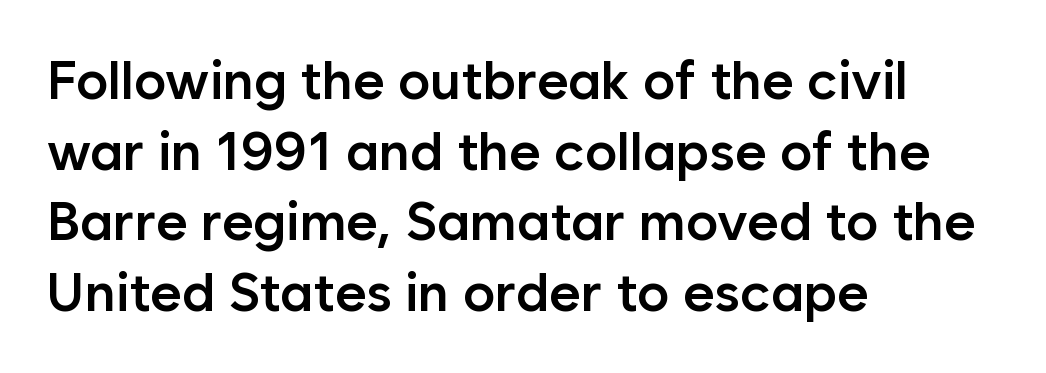
Unmarked baselines from the first word to the last. The horizontal fit of the characters is conventional and even. You could not count columns in this text — the font is proportionally spaced. No italicization has been applied; the sample stays upright. The ragged edge is on the right, which tells us the setting is flush left.
